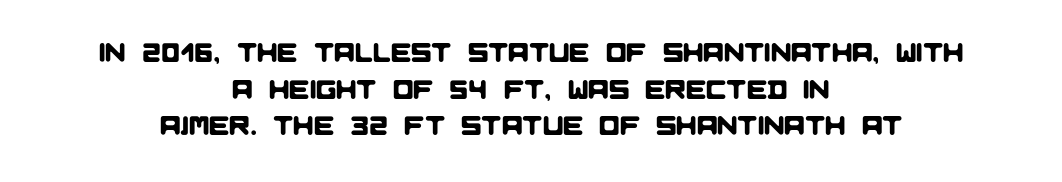
The image shows 27 px text type; set centered, normal line spacing (1.36x), normal letter spacing, not underlined.
